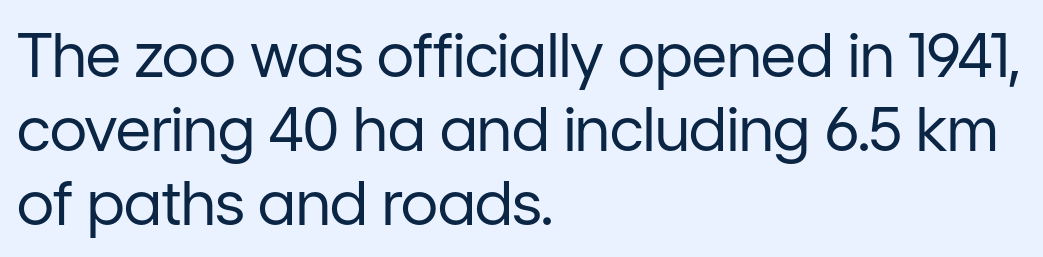
The image shows 61 px regular-weight sans-serif type, upright; set left-aligned, line spacing 1.21x, normal letter spacing, not underlined; low stroke contrast and a medium x-height.
